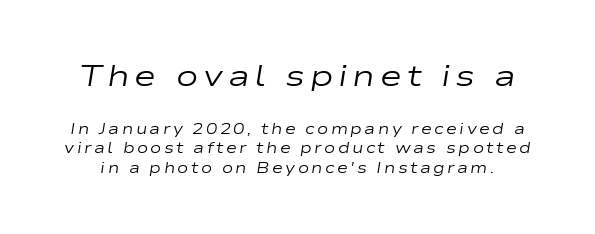
Q: Is the text bold? A: No.
Q: Is the text italic (slanted)? A: Yes, it leans right by about 9 degrees.
Q: Is the text underlined? A: No.
Q: Is the spacing between lines tight, normal or loose? A: Normal.
Q: Which block of text is set in a larger size, the first (top) or the second (bottom)? A: The first (top) one.
Q: Width (condensed, normal, or wide)? A: Wide.
Q: Stroke contrast? A: Low.
Q: x-height? A: Medium.
Q: Monospaced? A: No.
